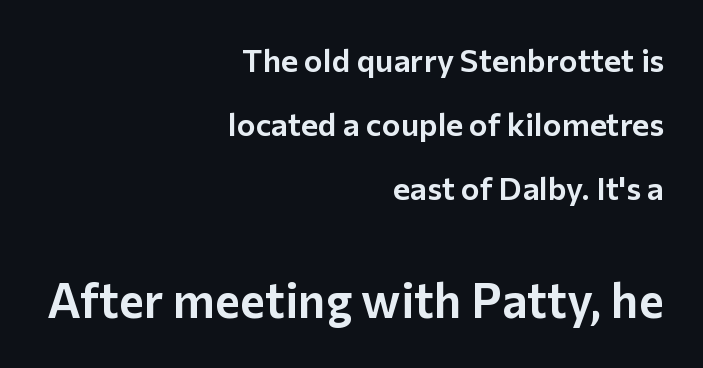
{"serif": "no", "italic": "no", "width": "normal", "stroke_contrast": "low", "x_height": "medium", "monospaced": "no", "underline": "no", "align": "right", "line_spacing": "loose", "line_spacing_ratio": 2.0, "letter_spacing": "normal", "letter_spacing_em": 0.0, "larger_block": "second", "size_ratio": 1.5, "glyph_px": 48}
